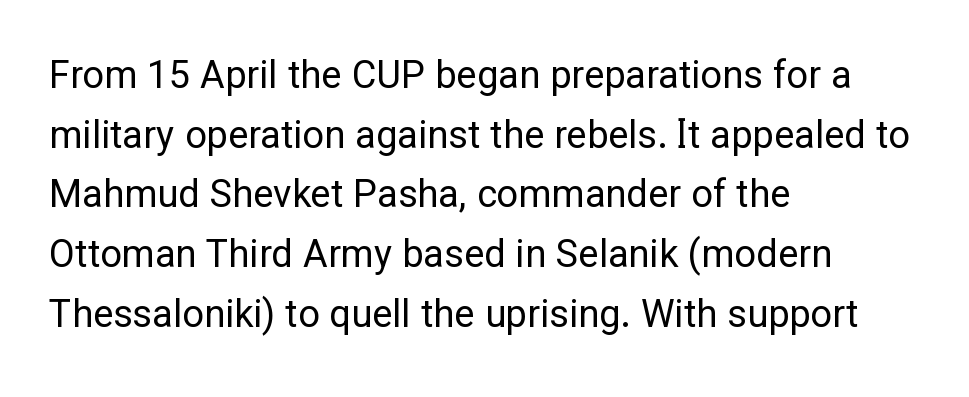
Horizontally, the lines are justified to the leading edge only. Caption: standard tracking, unaltered. The space beneath each line is pristine and unruled. The rendering shows plain stroke endings on the letterforms — a sans-serif design.
